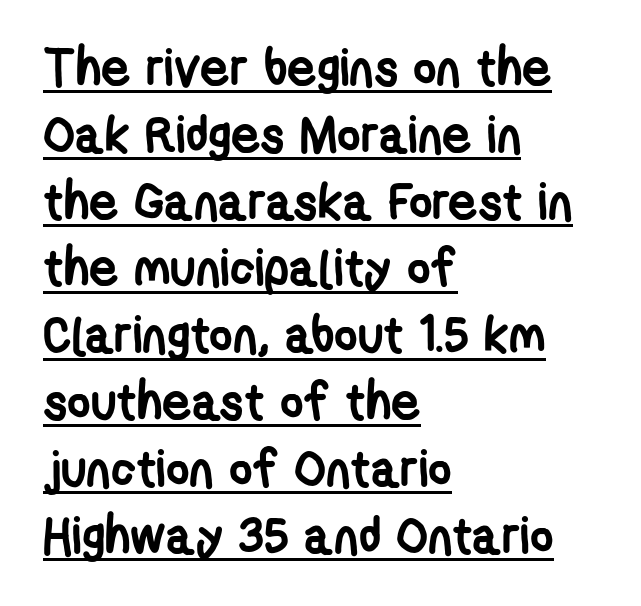
{"serif": "no", "bold": "yes", "weight": "semibold", "width": "condensed", "stroke_contrast": "low", "x_height": "medium", "monospaced": "no", "underline": "yes", "align": "left", "line_spacing": "normal", "line_spacing_ratio": 1.31, "letter_spacing": "normal", "letter_spacing_em": 0.0, "glyph_px": 51}
